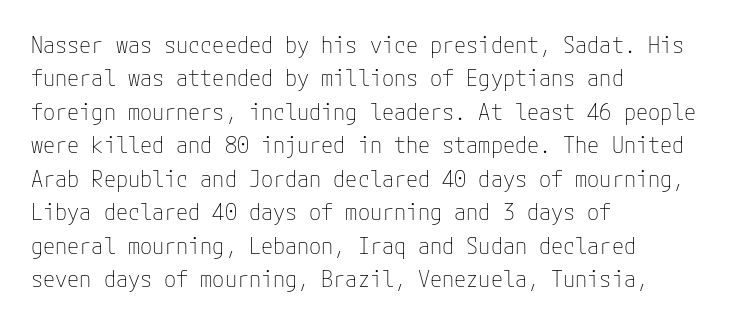
Q: Is the text bold? A: No.
Q: Is the text italic (slanted)? A: No, it is upright.
Q: Is the text underlined? A: No.
Q: How is the paragraph aligned? A: Left-aligned.
Q: Is the spacing between letters normal or unusually wide? A: Normal.
Q: Is the spacing between lines tight, normal or loose? A: Normal.
